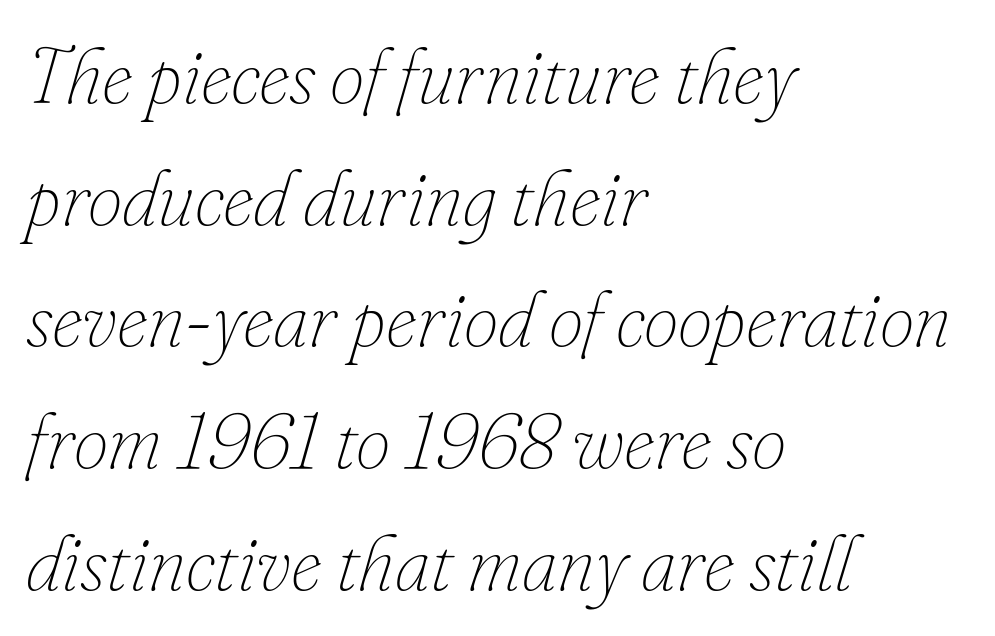
Q: Is the text bold? A: No.
Q: Is the text italic (slanted)? A: Yes, it leans right by about 16 degrees.
Q: Is the text underlined? A: No.
Q: How is the paragraph aligned? A: Left-aligned.
Q: Is the spacing between letters normal or unusually wide? A: Normal.
Q: Is the spacing between lines tight, normal or loose? A: Normal.
Q: Width (condensed, normal, or wide)? A: Normal.
Q: Stroke contrast? A: Low.
Q: x-height? A: Small.
Q: Monospaced? A: No.
